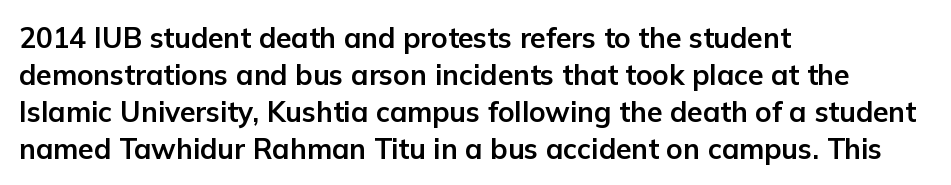
{"serif": "no", "italic": "no", "bold": "yes", "weight": "bold", "width": "normal", "stroke_contrast": "low", "x_height": "medium", "monospaced": "no", "underline": "no", "align": "left", "line_spacing": "normal", "line_spacing_ratio": 1.32, "letter_spacing": "normal", "letter_spacing_em": 0.0, "glyph_px": 28}
